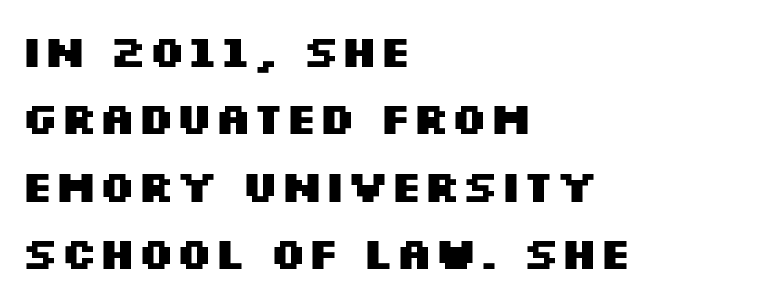
Q: Is the text bold? A: Yes.
Q: Is the text italic (slanted)? A: No, it is upright.
Q: Is the typeface a serif or a sans-serif typeface? A: Sans-serif.
Q: Is the text underlined? A: No.
Q: How is the paragraph aligned? A: Left-aligned.
Q: Is the spacing between letters normal or unusually wide? A: Normal.
Q: Is the spacing between lines tight, normal or loose? A: Normal.
Q: Width (condensed, normal, or wide)? A: Wide.
Q: Stroke contrast? A: Medium.
Q: x-height? A: Large.
Q: Monospaced? A: No.
